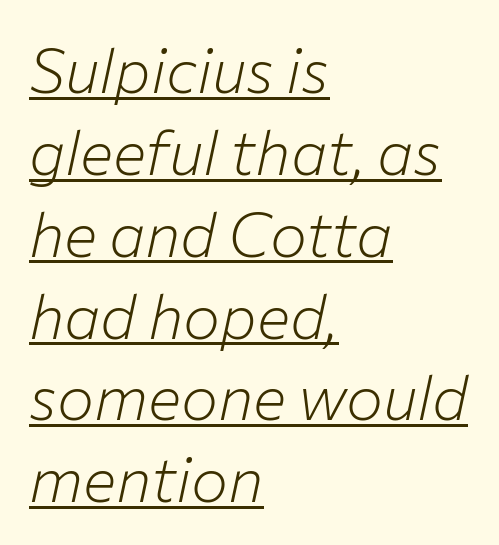
{"italic": "yes", "lean": "right", "slant_degrees": 12, "bold": "no", "weight": "light", "width": "normal", "stroke_contrast": "low", "x_height": "medium", "monospaced": "no", "underline": "yes", "align": "left", "line_spacing": "normal", "line_spacing_ratio": 1.32, "letter_spacing": "normal", "letter_spacing_em": 0.0, "glyph_px": 62}
